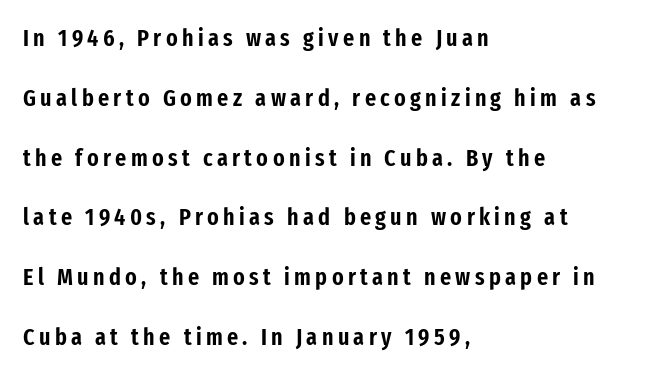
{"italic": "no", "underline": "no", "align": "left", "line_spacing": "loose", "line_spacing_ratio": 2.49, "glyph_px": 24}
